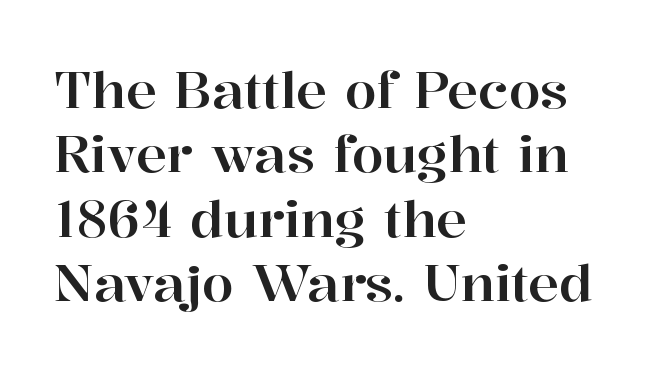
Q: Is the text italic (slanted)? A: No, it is upright.
Q: Is the typeface a serif or a sans-serif typeface? A: Serif.
Q: Is the text underlined? A: No.
Q: How is the paragraph aligned? A: Left-aligned.
Q: Is the spacing between letters normal or unusually wide? A: Normal.
Q: Is the spacing between lines tight, normal or loose? A: Normal.
Q: Width (condensed, normal, or wide)? A: Normal.
Q: Stroke contrast? A: High.
Q: x-height? A: Medium.
Q: Monospaced? A: No.
